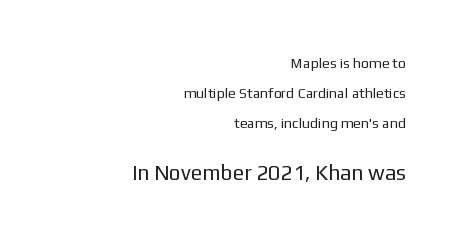
{"italic": "no", "bold": "no", "underline": "no", "align": "right", "line_spacing": "loose", "line_spacing_ratio": 2.13, "letter_spacing": "normal", "letter_spacing_em": 0.0, "larger_block": "second", "size_ratio": 1.5, "glyph_px": 21}
